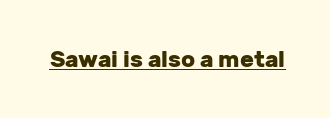
Q: Is the text bold? A: Yes.
Q: Is the text italic (slanted)? A: No, it is upright.
Q: Is the text underlined? A: Yes.
Q: Is the spacing between letters normal or unusually wide? A: Normal.
